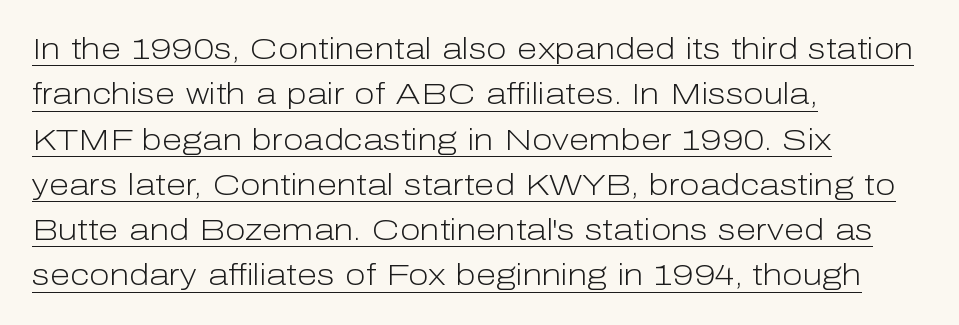
The image shows 30 px light sans-serif type, upright; set left-aligned, normal line spacing (1.51x), normal letter spacing, underlined; low stroke contrast and a medium x-height.
